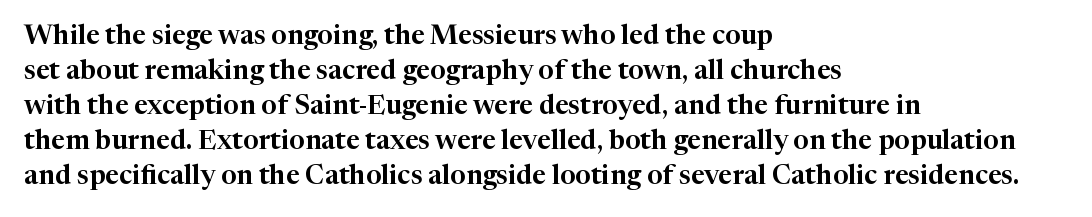
The image shows 27 px text type, upright; set left-aligned, normal line spacing (1.3x), normal letter spacing, not underlined.
